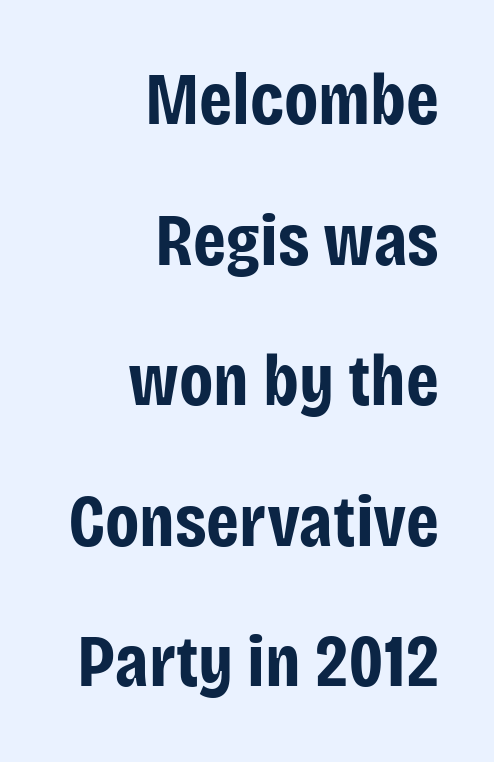
Q: Is the text bold? A: Yes.
Q: Is the text italic (slanted)? A: No, it is upright.
Q: Is the typeface a serif or a sans-serif typeface? A: Sans-serif.
Q: Is the text underlined? A: No.
Q: How is the paragraph aligned? A: Right-aligned.
Q: Is the spacing between letters normal or unusually wide? A: Normal.
Q: Is the spacing between lines tight, normal or loose? A: Loose.
Q: Width (condensed, normal, or wide)? A: Condensed.
Q: Stroke contrast? A: Low.
Q: x-height? A: Large.
Q: Monospaced? A: No.
